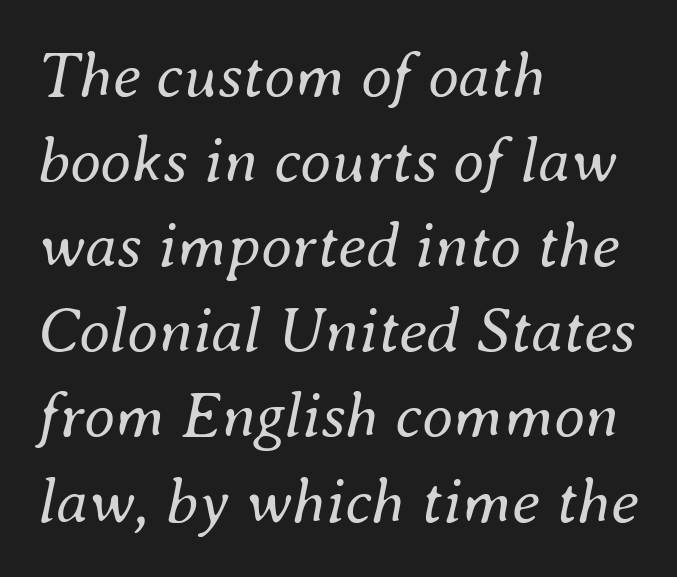
{"italic": "yes", "lean": "right", "slant_degrees": 8, "bold": "no", "weight": "regular", "width": "normal", "stroke_contrast": "medium", "x_height": "small", "monospaced": "no", "underline": "no", "align": "left", "line_spacing": "normal", "line_spacing_ratio": 1.33, "letter_spacing": "normal", "letter_spacing_em": 0.0, "glyph_px": 64}
